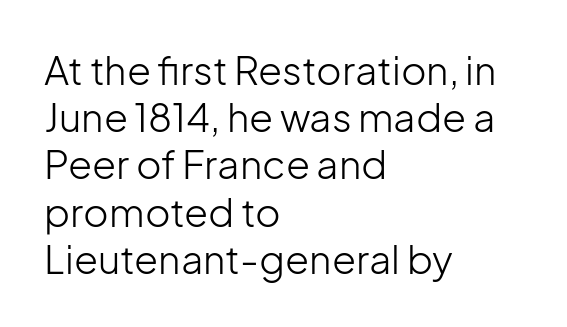
Q: Is the text bold? A: No.
Q: Is the text italic (slanted)? A: No, it is upright.
Q: Is the typeface a serif or a sans-serif typeface? A: Sans-serif.
Q: Is the text underlined? A: No.
Q: How is the paragraph aligned? A: Left-aligned.
Q: Is the spacing between letters normal or unusually wide? A: Normal.
Q: Width (condensed, normal, or wide)? A: Normal.
Q: Stroke contrast? A: Low.
Q: x-height? A: Medium.
Q: Monospaced? A: No.
